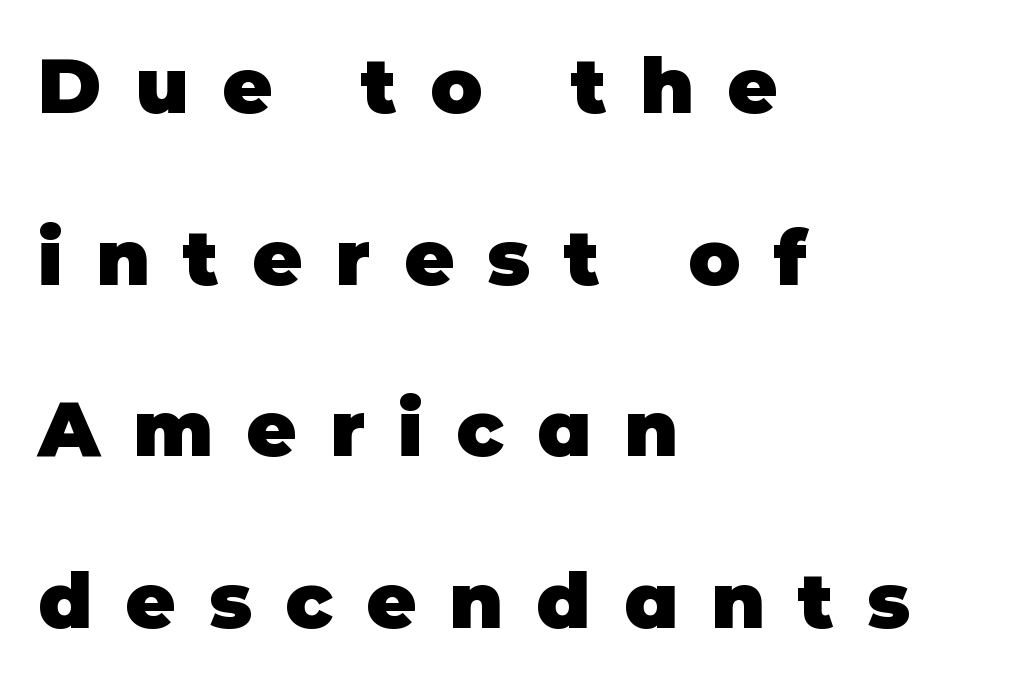
The image shows 77 px heavy sans-serif type, upright; set left-aligned, loose line spacing (2.23x), unusually wide letter spacing (+0.43 em), not underlined; low stroke contrast and a large x-height.
